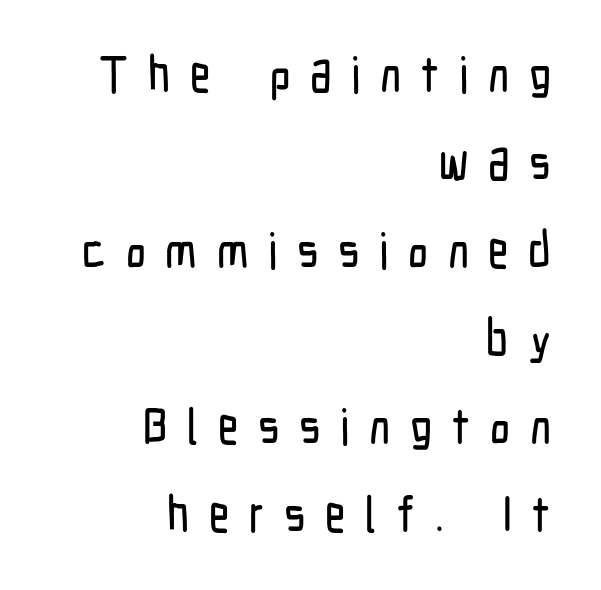
Q: Is the text italic (slanted)? A: No, it is upright.
Q: Is the typeface a serif or a sans-serif typeface? A: Sans-serif.
Q: Is the text underlined? A: No.
Q: How is the paragraph aligned? A: Right-aligned.
Q: Is the spacing between letters normal or unusually wide? A: Unusually wide.
Q: Width (condensed, normal, or wide)? A: Condensed.
Q: Stroke contrast? A: Low.
Q: x-height? A: Medium.
Q: Monospaced? A: No.
